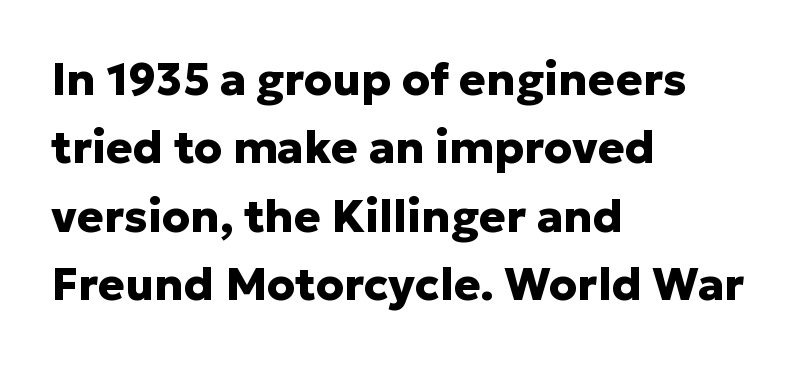
Q: Is the text bold? A: Yes.
Q: Is the text italic (slanted)? A: No, it is upright.
Q: Is the typeface a serif or a sans-serif typeface? A: Sans-serif.
Q: Is the text underlined? A: No.
Q: How is the paragraph aligned? A: Left-aligned.
Q: Is the spacing between letters normal or unusually wide? A: Normal.
Q: Is the spacing between lines tight, normal or loose? A: Normal.
Q: Width (condensed, normal, or wide)? A: Normal.
Q: Stroke contrast? A: Low.
Q: x-height? A: Medium.
Q: Monospaced? A: No.
